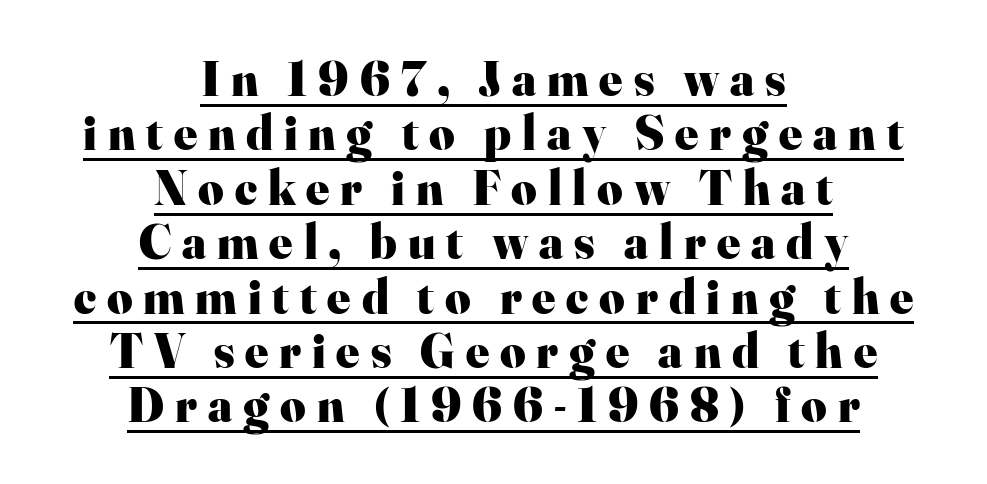
The image shows 49 px heavy serif type, upright; set centered, tight line spacing (1.11x), unusually wide letter spacing (+0.22 em), underlined; high stroke contrast and a small x-height.
